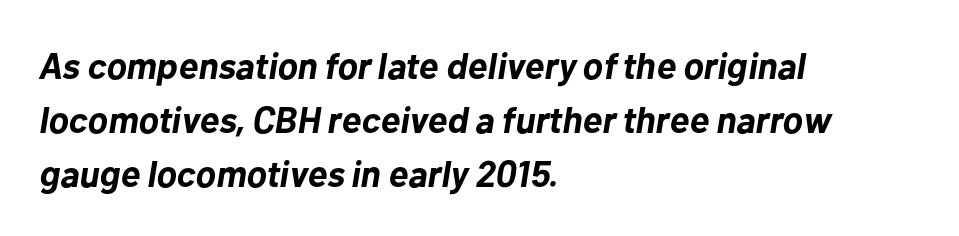
Q: Is the text bold? A: Yes.
Q: Is the text italic (slanted)? A: Yes, it leans right by about 10 degrees.
Q: Is the text underlined? A: No.
Q: How is the paragraph aligned? A: Left-aligned.
Q: Is the spacing between letters normal or unusually wide? A: Normal.
Q: Is the spacing between lines tight, normal or loose? A: Normal.
Q: Width (condensed, normal, or wide)? A: Normal.
Q: Stroke contrast? A: Low.
Q: x-height? A: Medium.
Q: Monospaced? A: No.
